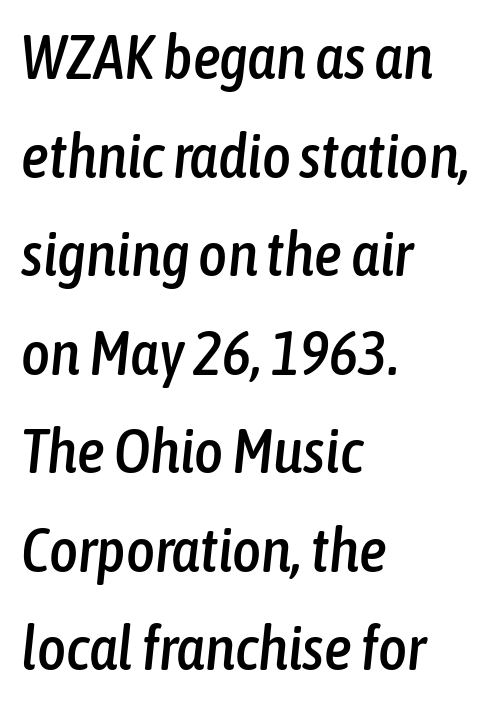
{"italic": "yes", "lean": "right", "slant_degrees": 6, "width": "condensed", "stroke_contrast": "low", "x_height": "medium", "monospaced": "no", "underline": "no", "align": "left", "line_spacing": "normal", "line_spacing_ratio": 1.59, "letter_spacing": "normal", "letter_spacing_em": 0.0, "glyph_px": 62}
